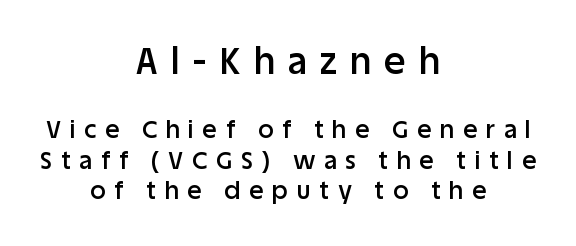
Observe the absence of serifs on each vertical stroke in this sample. Looks like regular typesetting: each glyph gets only the width it needs. It's the straight-up-and-down kind of type. The passage shown begins with its larger block and ends with its smaller one.
